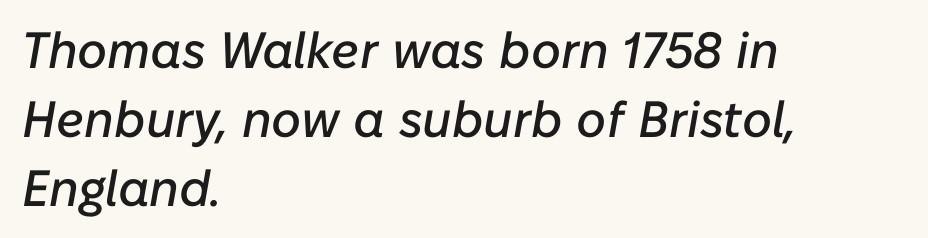
{"italic": "yes", "lean": "right", "slant_degrees": 10, "width": "normal", "stroke_contrast": "low", "x_height": "medium", "monospaced": "no", "underline": "no", "align": "left", "line_spacing": "normal", "line_spacing_ratio": 1.35, "letter_spacing": "normal", "letter_spacing_em": 0.0, "glyph_px": 51}
